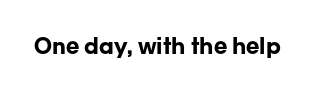
The image shows 22 px bold type, upright; set normal letter spacing, not underlined.
